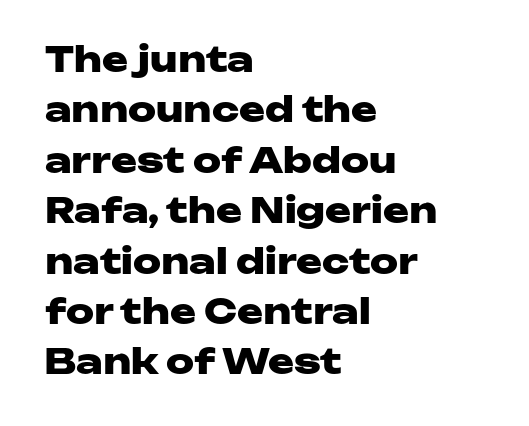
The image shows 35 px heavy, wide sans-serif type, upright; set left-aligned, normal line spacing (1.44x), normal letter spacing, not underlined; low stroke contrast and a medium x-height.
